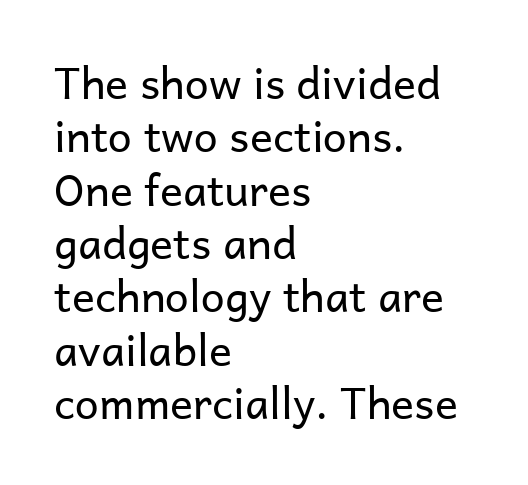
Only glyphs here, with clear space below each row. A sans-serif font was chosen for this passage. What stands out about the letter spacing? Nothing — it is the standard amount. On a weight scale, this lands at 450 or below. If you drew a ruler down the left edge, every line would touch it. Spacing verdict: proportional, widths tailored to each character.
